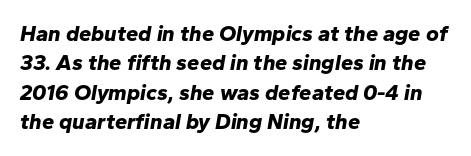
Q: Is the text bold? A: Yes.
Q: Is the text italic (slanted)? A: Yes, it leans right by about 10 degrees.
Q: Is the text underlined? A: No.
Q: How is the paragraph aligned? A: Left-aligned.
Q: Is the spacing between letters normal or unusually wide? A: Normal.
Q: Is the spacing between lines tight, normal or loose? A: Normal.
